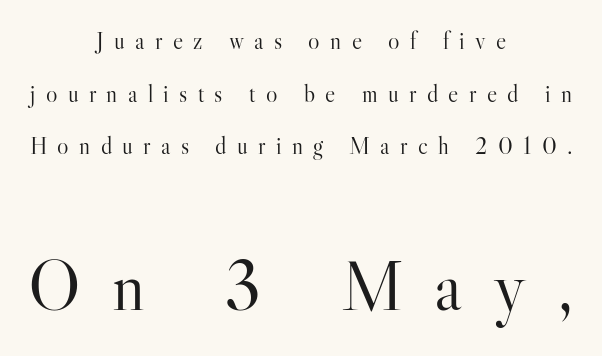
This rendering features lettering with no underline. The letterforms stand isolated, each surrounded by extra space. Every stem runs plumb, perpendicular to the baseline. Baseline-to-baseline distance is far greater than the letter height. Here the second block reads like a headline and the first like body copy. Here the designer chose a conventional face with non-uniform glyph widths.
